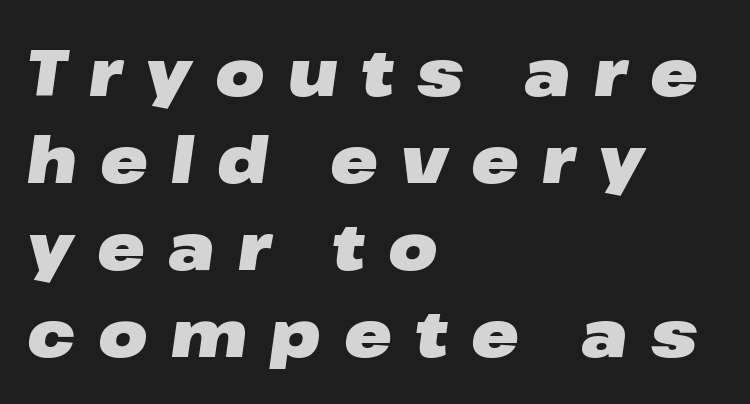
Heavy-handed strokes throughout: this text is bold. The passage shown is typed in a proportional face where columns would drift. The zone under the glyphs is completely vacant. The lines sit at an ordinary, default distance from one another. Characters follow at a spacing far wider than the type designer built in. An italicized treatment has been applied to the whole sample.
